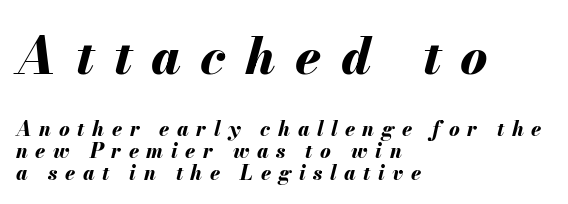
Q: Is the text bold? A: Yes.
Q: Is the text italic (slanted)? A: Yes, it leans right by about 13 degrees.
Q: Is the text underlined? A: No.
Q: How is the paragraph aligned? A: Left-aligned.
Q: Is the spacing between letters normal or unusually wide? A: Unusually wide.
Q: Is the spacing between lines tight, normal or loose? A: Tight.
Q: Which block of text is set in a larger size, the first (top) or the second (bottom)? A: The first (top) one.
Q: Width (condensed, normal, or wide)? A: Normal.
Q: Stroke contrast? A: Medium.
Q: x-height? A: Small.
Q: Monospaced? A: No.
